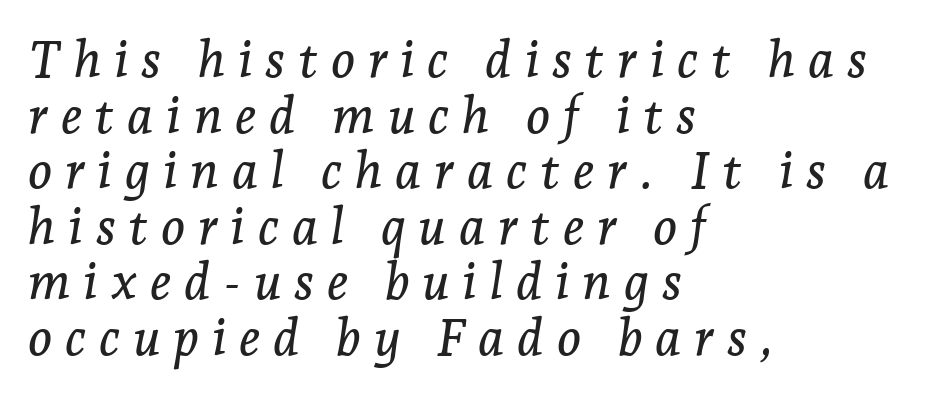
The image shows 51 px serif type, italic (leaning right); set left-aligned, tight line spacing (1.09x), unusually wide letter spacing (+0.25 em), not underlined; low stroke contrast and a medium x-height.
